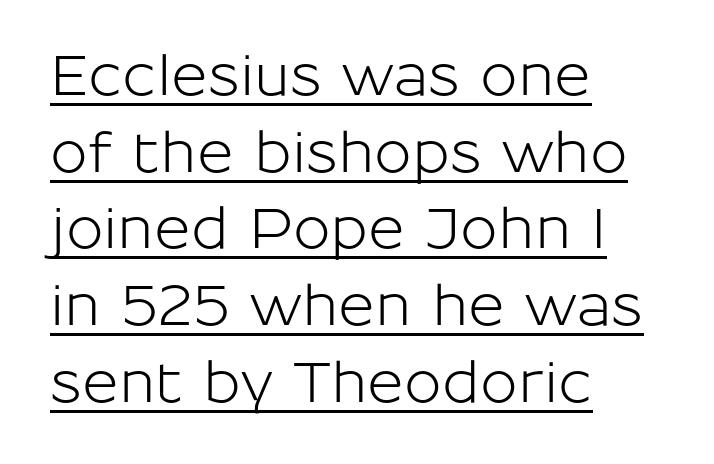
Q: Is the text italic (slanted)? A: No, it is upright.
Q: Is the typeface a serif or a sans-serif typeface? A: Sans-serif.
Q: Is the text underlined? A: Yes.
Q: How is the paragraph aligned? A: Left-aligned.
Q: Is the spacing between letters normal or unusually wide? A: Normal.
Q: Is the spacing between lines tight, normal or loose? A: Normal.
Q: Width (condensed, normal, or wide)? A: Normal.
Q: Stroke contrast? A: Low.
Q: x-height? A: Medium.
Q: Monospaced? A: No.
